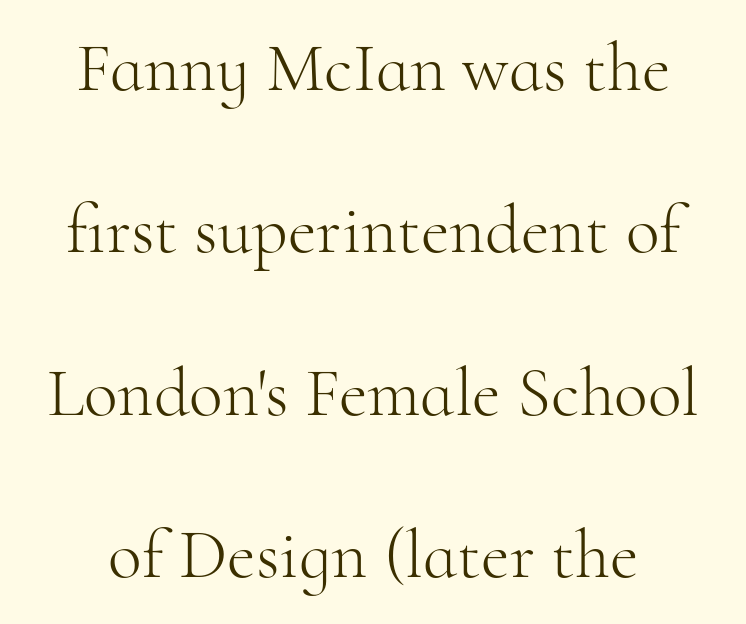
{"serif": "yes", "italic": "no", "bold": "no", "weight": "light", "width": "normal", "stroke_contrast": "high", "x_height": "small", "monospaced": "no", "underline": "no", "line_spacing": "loose", "line_spacing_ratio": 2.32, "letter_spacing": "normal", "letter_spacing_em": 0.0, "glyph_px": 70}
